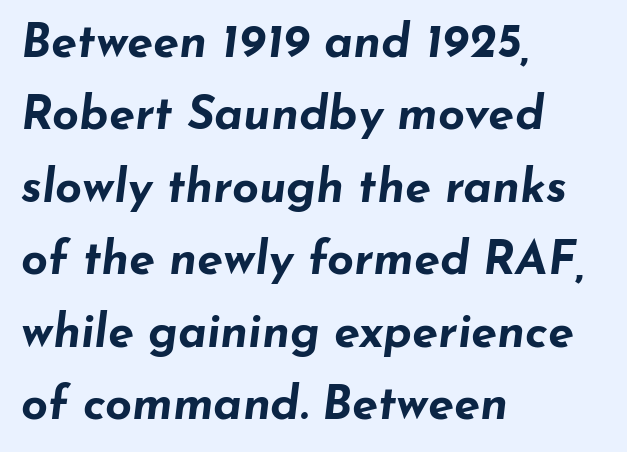
This sample is left-justified, so line endings fall wherever the words run out. Note the varied advance widths — an 'i' is clearly narrower than an 'm'. The face used here is rendered with its standard letterfit. Compared with ordinary roman type, these characters are visibly tilted. One glance says typical: line gaps are just what's usual.
